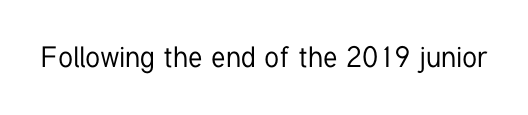
Q: Is the text italic (slanted)? A: No, it is upright.
Q: Is the typeface a serif or a sans-serif typeface? A: Sans-serif.
Q: Is the text underlined? A: No.
Q: Is the spacing between letters normal or unusually wide? A: Normal.
Q: Width (condensed, normal, or wide)? A: Condensed.
Q: Stroke contrast? A: Low.
Q: x-height? A: Medium.
Q: Monospaced? A: No.
